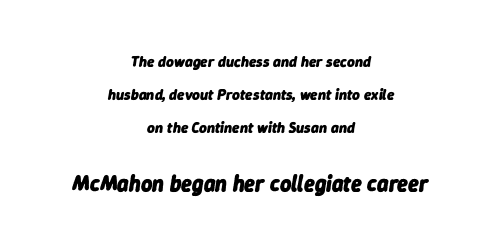
{"italic": "yes", "lean": "right", "slant_degrees": 9, "bold": "yes", "underline": "no", "align": "center", "line_spacing": "loose", "line_spacing_ratio": 2.2, "letter_spacing": "normal", "letter_spacing_em": 0.0, "larger_block": "second", "size_ratio": 1.47, "glyph_px": 22}
